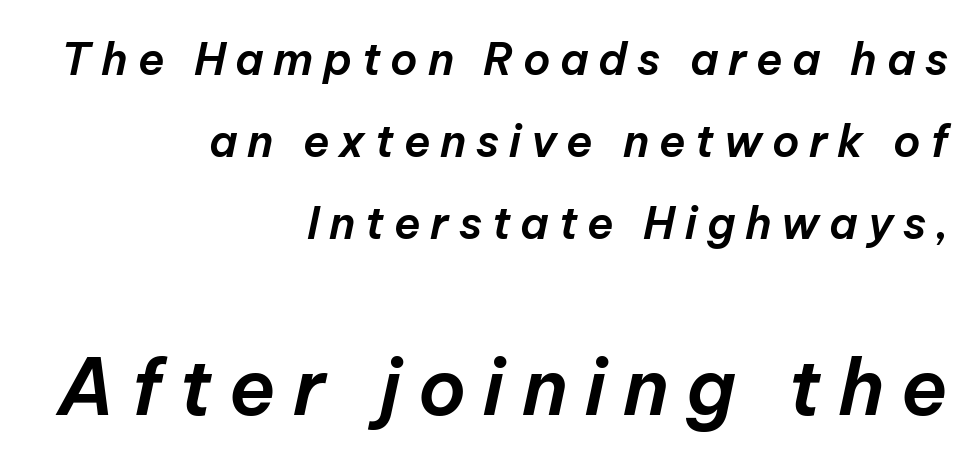
Unmarked baselines from the first word to the last. You could only call the tracking loose — the letters float apart. Observe the lean: these are italic letterforms. Block two is the big one; block one sits smaller above it.
